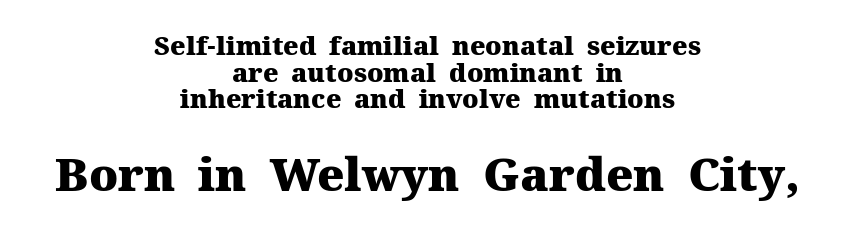
Q: Is the text bold? A: Yes.
Q: Is the text italic (slanted)? A: No, it is upright.
Q: Is the typeface a serif or a sans-serif typeface? A: Serif.
Q: Is the text underlined? A: No.
Q: How is the paragraph aligned? A: Centered.
Q: Is the spacing between letters normal or unusually wide? A: Normal.
Q: Is the spacing between lines tight, normal or loose? A: Tight.
Q: Which block of text is set in a larger size, the first (top) or the second (bottom)? A: The second (bottom) one.
Q: Width (condensed, normal, or wide)? A: Normal.
Q: Stroke contrast? A: Medium.
Q: x-height? A: Medium.
Q: Monospaced? A: No.
